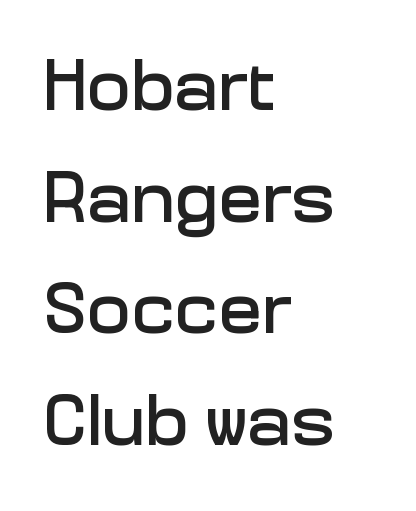
The image shows 73 px sans-serif type, upright; set left-aligned, normal line spacing (1.53x), normal letter spacing, not underlined; low stroke contrast and a medium x-height.
